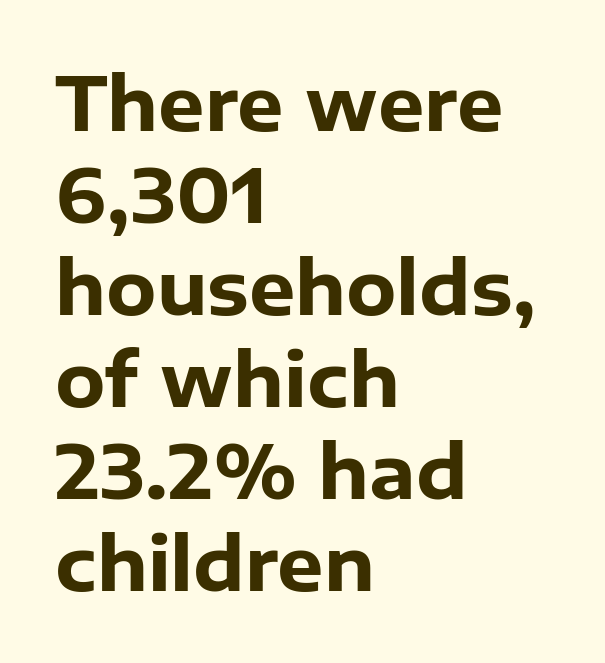
{"serif": "no", "italic": "no", "bold": "yes", "weight": "heavy", "width": "normal", "stroke_contrast": "low", "x_height": "medium", "monospaced": "no", "underline": "no", "align": "left", "line_spacing": "normal", "line_spacing_ratio": 1.26, "letter_spacing": "normal", "letter_spacing_em": 0.0, "glyph_px": 73}
